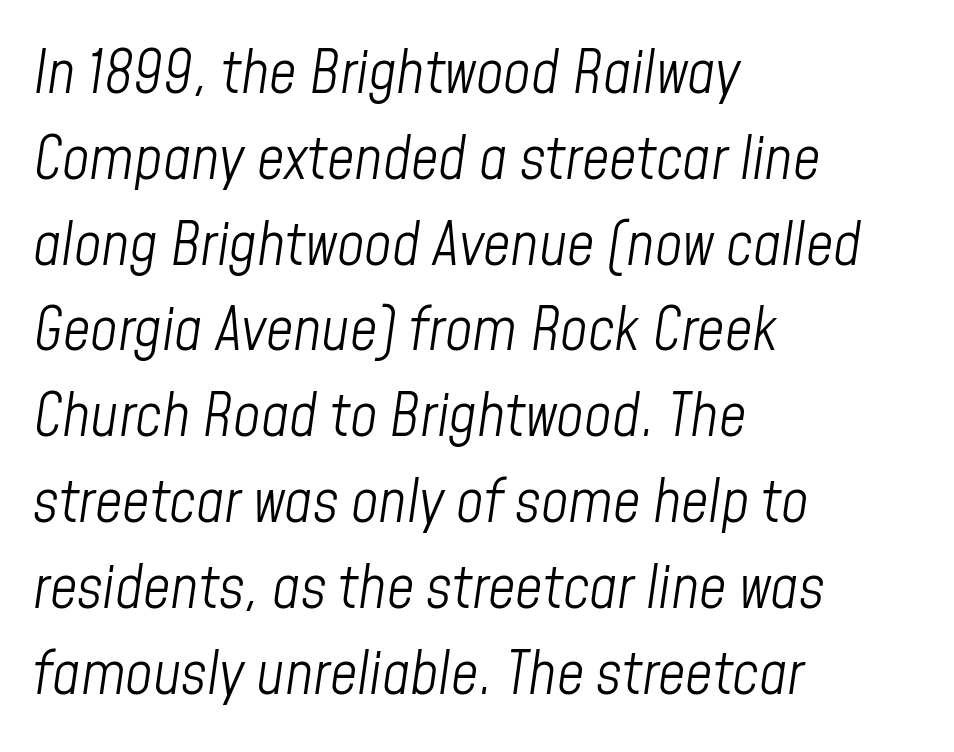
Caption: standard tracking, unaltered. Each stroke keeps to a modest, everyday thickness or less. If you drew a ruler down the left edge, every line would touch it. The lines sit at an ordinary, default distance from one another. Characters are canted at an angle relative to the baseline's perpendicular.
